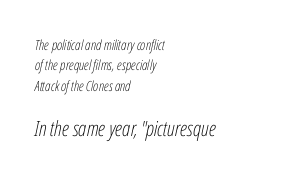
Q: Is the text bold? A: No.
Q: Is the text italic (slanted)? A: Yes, it leans right by about 12 degrees.
Q: Is the text underlined? A: No.
Q: How is the paragraph aligned? A: Left-aligned.
Q: Is the spacing between letters normal or unusually wide? A: Normal.
Q: Is the spacing between lines tight, normal or loose? A: Normal.
Q: Which block of text is set in a larger size, the first (top) or the second (bottom)? A: The second (bottom) one.
